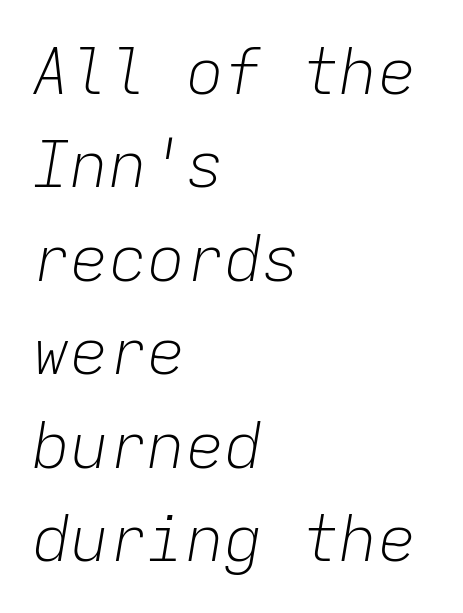
Q: Is the text bold? A: No.
Q: Is the text italic (slanted)? A: Yes, it leans right by about 9 degrees.
Q: Is the text underlined? A: No.
Q: How is the paragraph aligned? A: Left-aligned.
Q: Is the spacing between letters normal or unusually wide? A: Normal.
Q: Is the spacing between lines tight, normal or loose? A: Normal.
Q: Width (condensed, normal, or wide)? A: Normal.
Q: Stroke contrast? A: Low.
Q: x-height? A: Medium.
Q: Monospaced? A: Yes.
